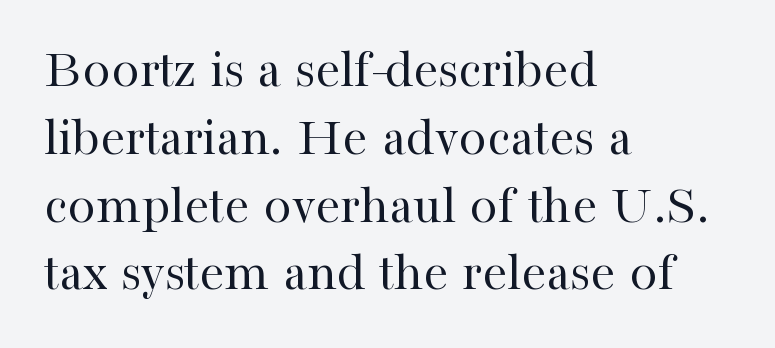
{"serif": "yes", "italic": "no", "bold": "no", "weight": "regular", "width": "normal", "stroke_contrast": "high", "x_height": "medium", "monospaced": "no", "underline": "no", "align": "left", "line_spacing_ratio": 1.21, "letter_spacing": "normal", "letter_spacing_em": 0.0, "glyph_px": 56}
